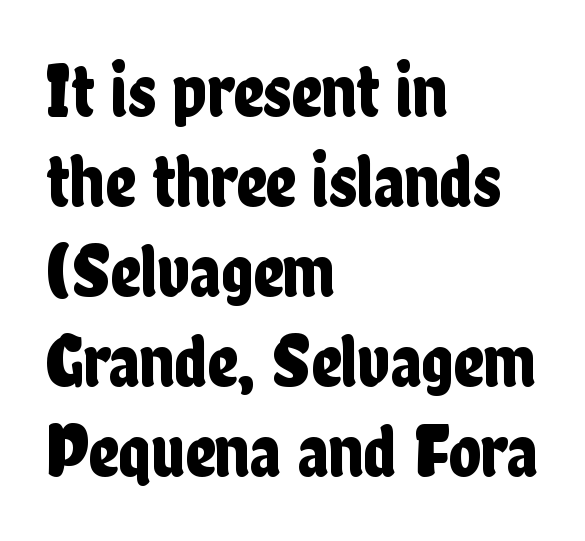
The image shows 75 px condensed sans-serif type, upright; set left-aligned, line spacing 1.2x, normal letter spacing, not underlined; low stroke contrast and a medium x-height.
